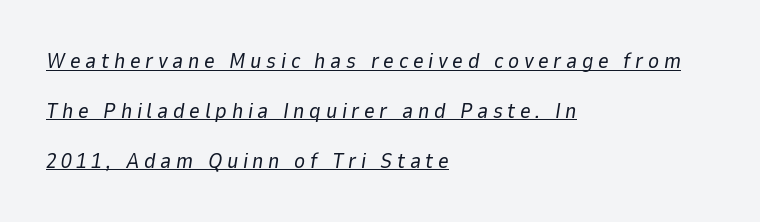
{"italic": "yes", "lean": "right", "slant_degrees": 9, "bold": "no", "underline": "yes", "align": "left", "line_spacing": "loose", "line_spacing_ratio": 2.37, "letter_spacing": "wide", "letter_spacing_em": 0.22, "glyph_px": 21}
